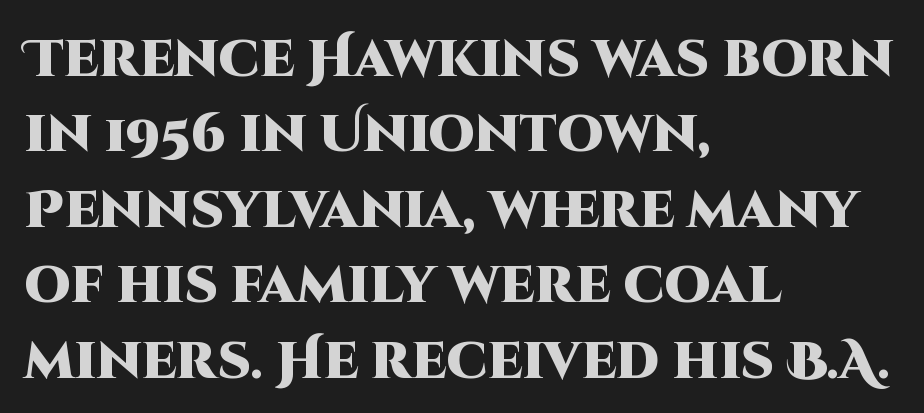
Q: Is the text bold? A: Yes.
Q: Is the text italic (slanted)? A: No, it is upright.
Q: Is the typeface a serif or a sans-serif typeface? A: Sans-serif.
Q: Is the text underlined? A: No.
Q: How is the paragraph aligned? A: Left-aligned.
Q: Is the spacing between letters normal or unusually wide? A: Normal.
Q: Is the spacing between lines tight, normal or loose? A: Normal.
Q: Width (condensed, normal, or wide)? A: Normal.
Q: Stroke contrast? A: High.
Q: x-height? A: Large.
Q: Monospaced? A: No.
